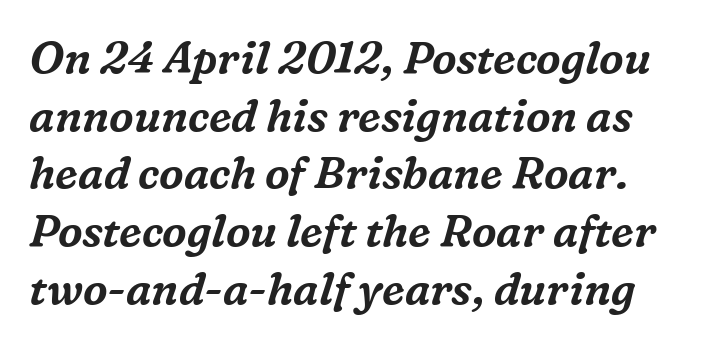
Q: Is the text italic (slanted)? A: Yes, it leans right by about 16 degrees.
Q: Is the typeface a serif or a sans-serif typeface? A: Serif.
Q: Is the text underlined? A: No.
Q: Is the spacing between letters normal or unusually wide? A: Normal.
Q: Is the spacing between lines tight, normal or loose? A: Normal.
Q: Width (condensed, normal, or wide)? A: Normal.
Q: Stroke contrast? A: Medium.
Q: x-height? A: Medium.
Q: Monospaced? A: No.
